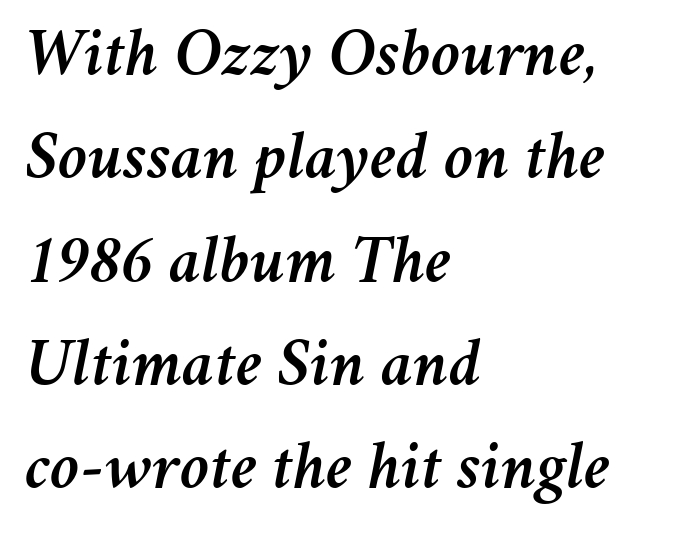
The image shows 68 px text type, italic (leaning right); set left-aligned, normal line spacing (1.52x), normal letter spacing, not underlined; medium stroke contrast and a medium x-height.
